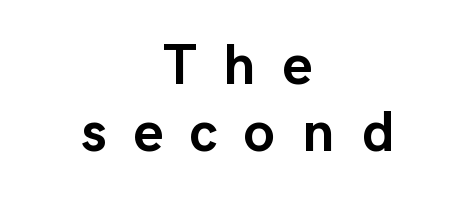
{"serif": "no", "italic": "no", "bold": "yes", "weight": "semibold", "width": "normal", "stroke_contrast": "low", "x_height": "medium", "monospaced": "no", "underline": "no", "align": "center", "line_spacing_ratio": 1.18, "letter_spacing": "wide", "letter_spacing_em": 0.47, "glyph_px": 57}
